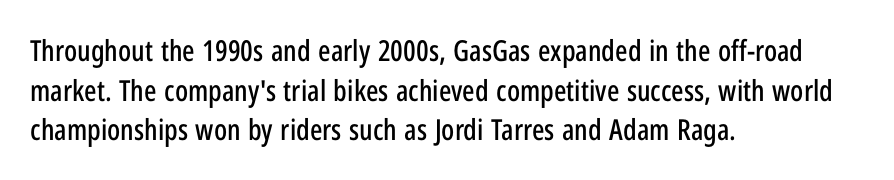
{"serif": "no", "italic": "no", "width": "condensed", "stroke_contrast": "low", "x_height": "medium", "monospaced": "no", "underline": "no", "align": "left", "line_spacing": "normal", "line_spacing_ratio": 1.37, "letter_spacing": "normal", "letter_spacing_em": 0.0, "glyph_px": 29}
